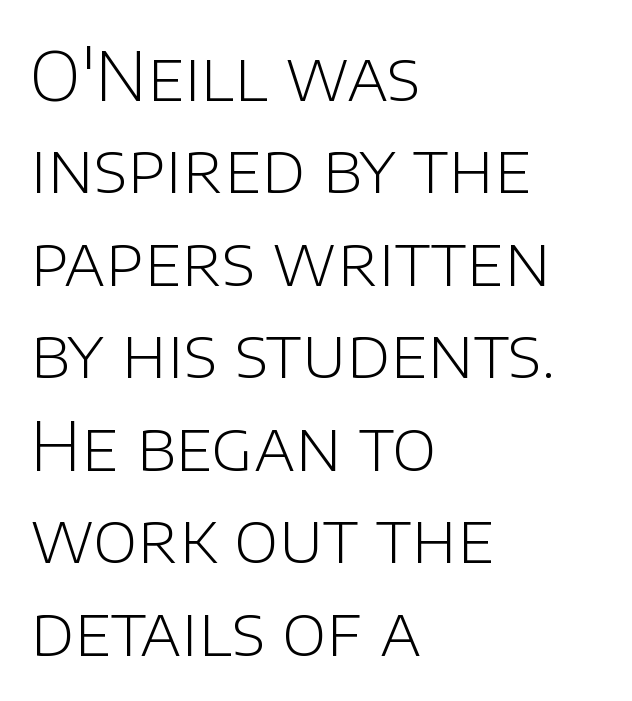
{"serif": "no", "italic": "no", "bold": "no", "weight": "light", "width": "normal", "stroke_contrast": "low", "x_height": "large", "monospaced": "no", "underline": "no", "align": "left", "line_spacing": "normal", "line_spacing_ratio": 1.36, "letter_spacing": "normal", "letter_spacing_em": 0.0, "glyph_px": 68}
